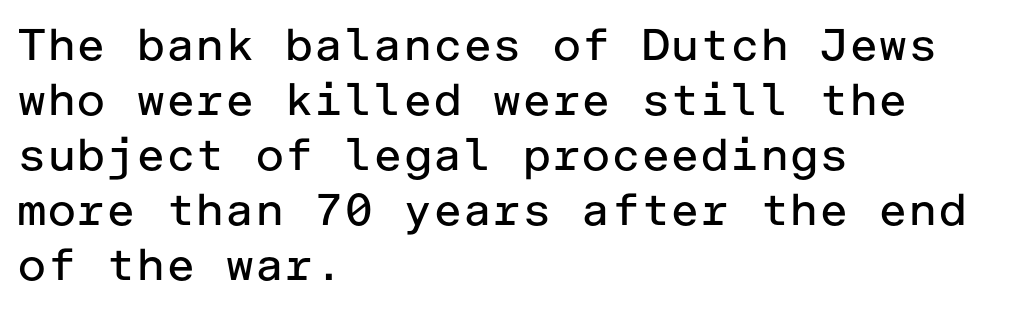
Q: Is the text bold? A: No.
Q: Is the text italic (slanted)? A: No, it is upright.
Q: Is the typeface a serif or a sans-serif typeface? A: Sans-serif.
Q: Is the text underlined? A: No.
Q: How is the paragraph aligned? A: Left-aligned.
Q: Is the spacing between letters normal or unusually wide? A: Normal.
Q: Width (condensed, normal, or wide)? A: Normal.
Q: Stroke contrast? A: Low.
Q: x-height? A: Medium.
